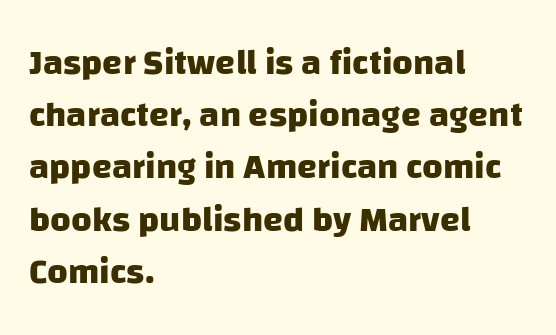
{"serif": "no", "bold": "yes", "weight": "heavy", "width": "normal", "stroke_contrast": "low", "x_height": "large", "monospaced": "no", "underline": "no", "align": "left", "line_spacing": "normal", "line_spacing_ratio": 1.45, "letter_spacing": "normal", "letter_spacing_em": 0.0, "glyph_px": 36}
